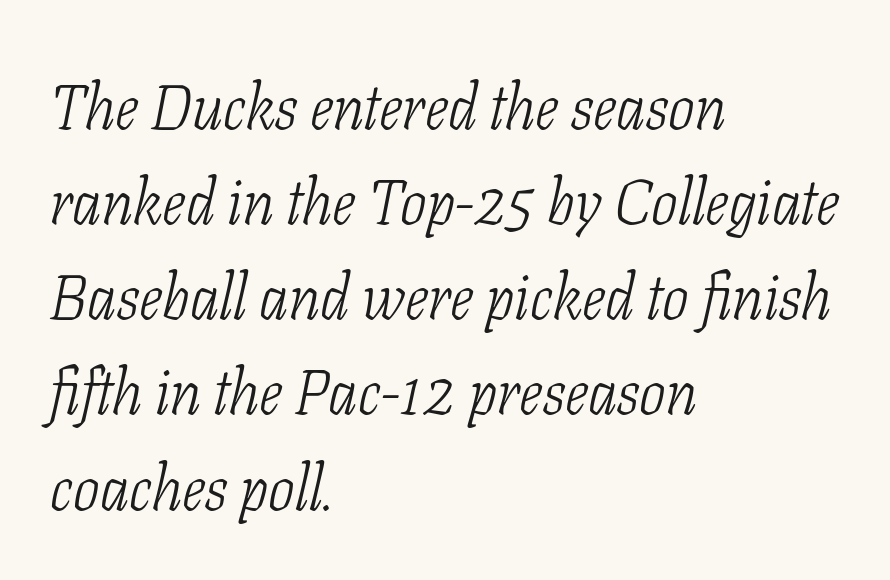
Is this a sans? No — the strokes have serifs. Compared with ordinary roman type, these characters are visibly tilted. Look at the tracking — it's just the regular setting, nothing added. The typesetter chose a ragged-right arrangement here. You could not count columns in this text — the font is proportionally spaced.
